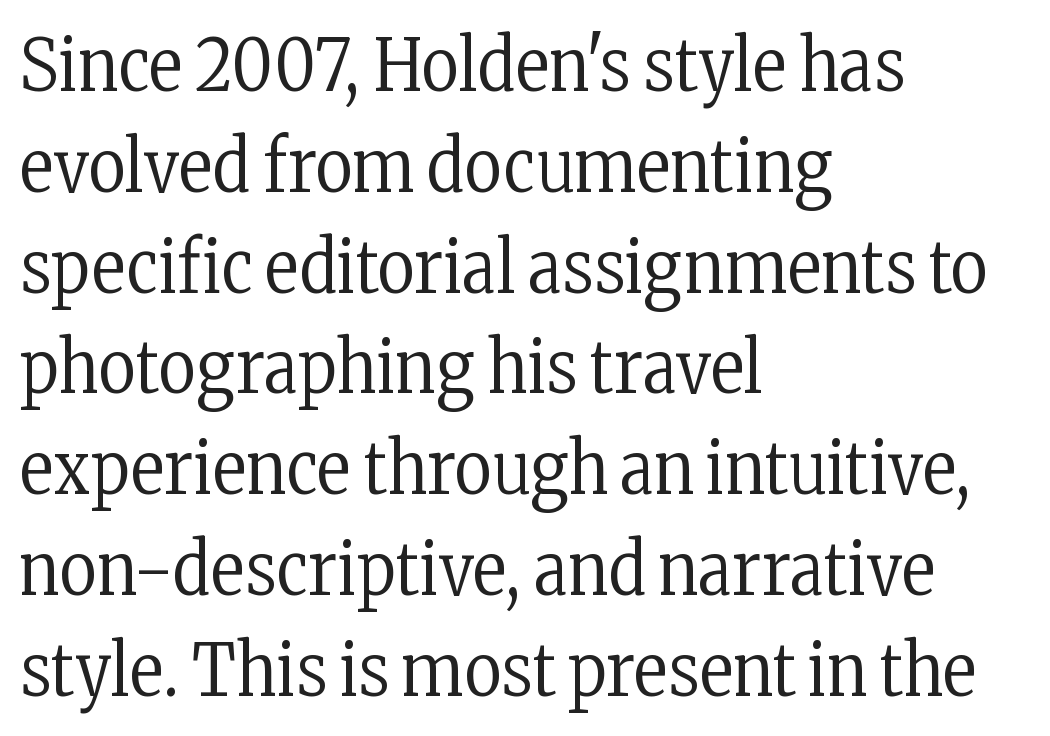
The image shows 72 px regular-weight, condensed serif type, upright; set left-aligned, normal line spacing (1.4x), normal letter spacing, not underlined; low stroke contrast and a medium x-height.
